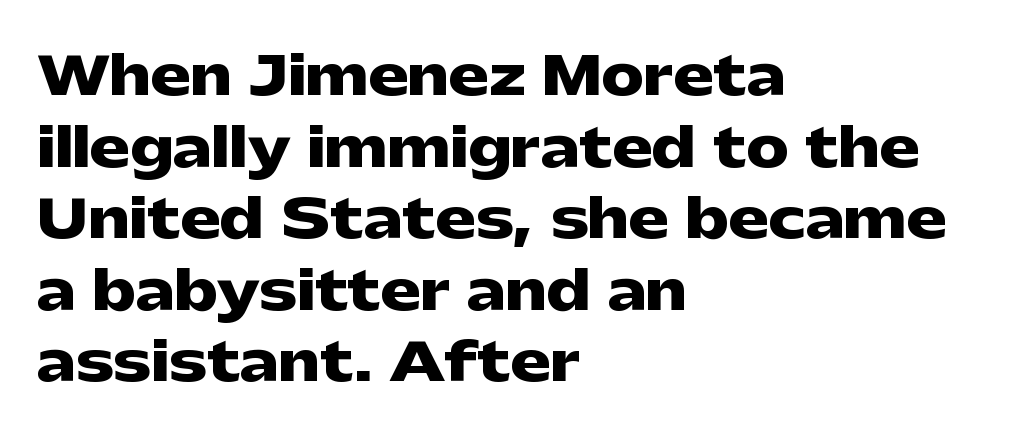
Q: Is the text bold? A: Yes.
Q: Is the text italic (slanted)? A: No, it is upright.
Q: Is the typeface a serif or a sans-serif typeface? A: Sans-serif.
Q: Is the text underlined? A: No.
Q: How is the paragraph aligned? A: Left-aligned.
Q: Is the spacing between letters normal or unusually wide? A: Normal.
Q: Is the spacing between lines tight, normal or loose? A: Normal.
Q: Width (condensed, normal, or wide)? A: Wide.
Q: Stroke contrast? A: Low.
Q: x-height? A: Medium.
Q: Monospaced? A: No.
